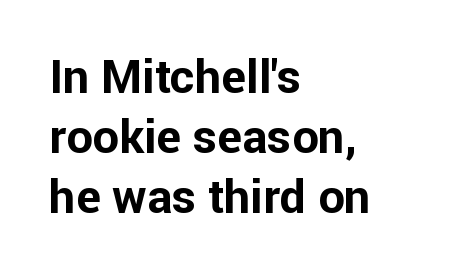
{"serif": "no", "italic": "no", "bold": "yes", "weight": "bold", "width": "normal", "stroke_contrast": "low", "x_height": "medium", "monospaced": "no", "underline": "no", "align": "left", "line_spacing": "normal", "line_spacing_ratio": 1.28, "letter_spacing": "normal", "letter_spacing_em": 0.0, "glyph_px": 47}
